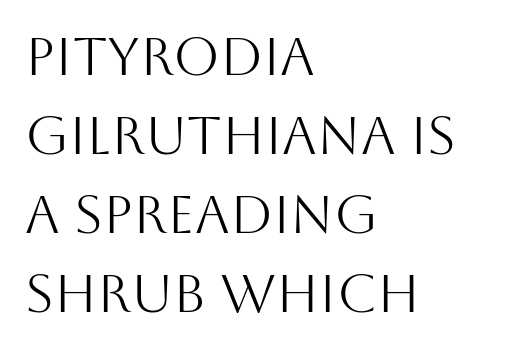
Whoever set this chose a conventional vertical rhythm. The lettering holds an erect, upright posture throughout. The characters are drawn with everyday or finer stroke widths. You could call the tracking neutral — neither tight nor loose. Do the characters align in a grid? No, the font is proportional.
